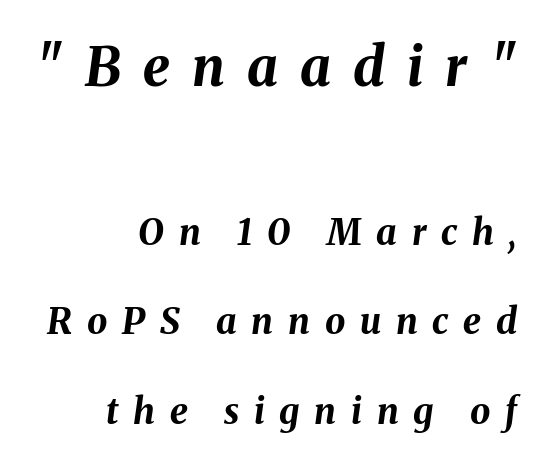
Here the first block reads like a headline and the second like body copy. Each line ends at the same right margin while the left side varies. The font's italic variant was chosen for this text. Glyph-to-glyph distance is far greater than everyday printed text. Strong, thick strokes mark this as bold type.
